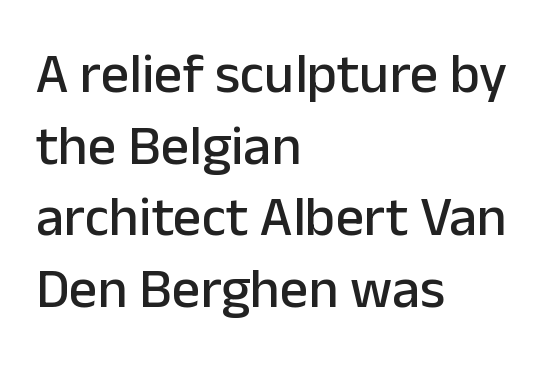
Is this a fixed-width face? No — the glyphs have proportional, varying widths. The horizontal fit of the characters is conventional and even. The lettering holds an erect, upright posture throughout. One-word summary of the alignment: left.
